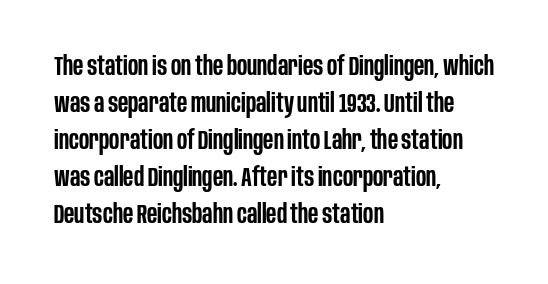
Successive baselines arrive at the customary interval. What weight is shown? A semibold, between regular and bold. The baseline area is clear. Compared with typical body copy, the letter spacing here is the same. When letters stand straight like this, we call the style roman or upright.
